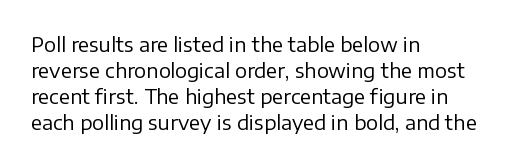
Where is the straight margin? On the left. This sample keeps an unexceptional amount of space between lines. The typesetting does not lean heavy: it is not bold. The gaps between neighbouring characters are ordinary and unremarkable. A clean baseline with only descenders dipping below it.
